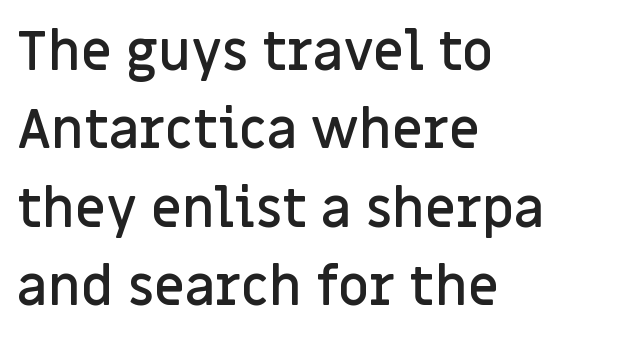
Is there much room between lines? A standard amount, neither cramped nor airy. The text was rendered using a sans face with plain stroke endings. Between one letter and the next there's only the usual sliver of space. This is the regular roman posture of the typeface. Where is the straight margin? On the left. Varying glyph widths throughout — classic text-font behaviour.
